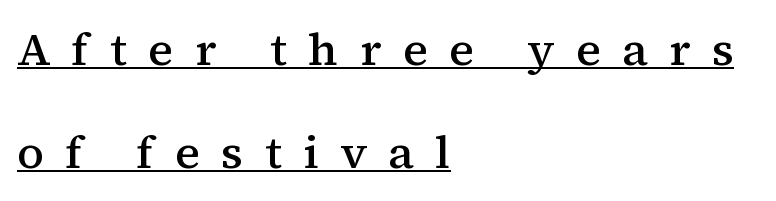
The image shows 46 px semibold serif type, upright; set left-aligned, loose line spacing (2.23x), unusually wide letter spacing (+0.47 em), underlined; medium stroke contrast and a medium x-height.
